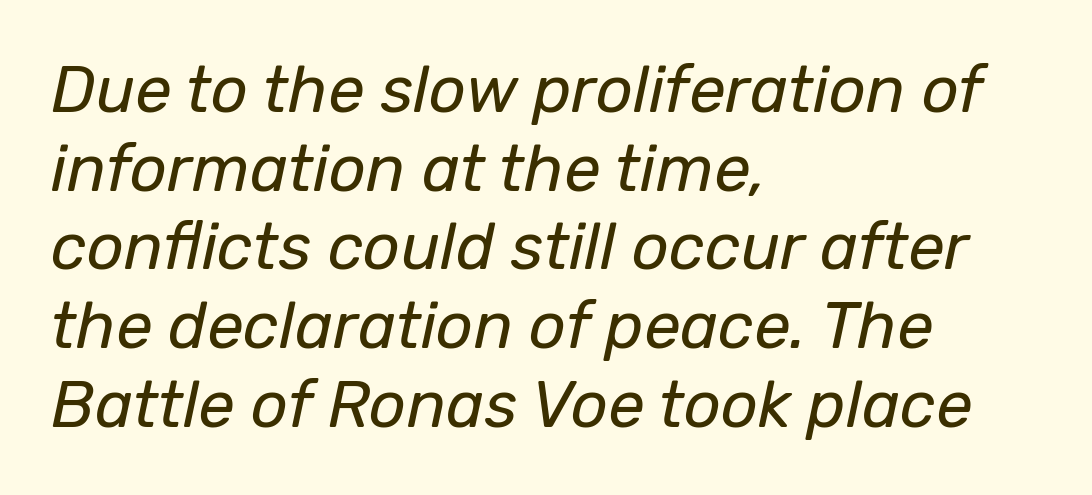
Q: Is the text bold? A: No.
Q: Is the text italic (slanted)? A: Yes, it leans right by about 12 degrees.
Q: Is the text underlined? A: No.
Q: How is the paragraph aligned? A: Left-aligned.
Q: Is the spacing between letters normal or unusually wide? A: Normal.
Q: Width (condensed, normal, or wide)? A: Normal.
Q: Stroke contrast? A: Low.
Q: x-height? A: Medium.
Q: Monospaced? A: No.
